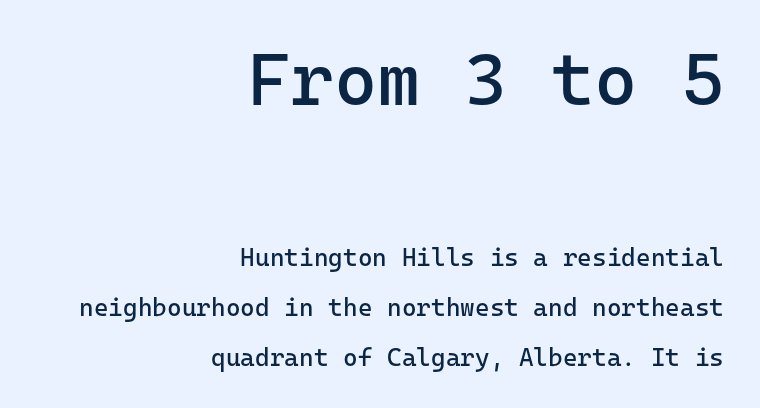
Q: Is the text bold? A: No.
Q: Is the text italic (slanted)? A: No, it is upright.
Q: Is the typeface a serif or a sans-serif typeface? A: Sans-serif.
Q: Is the text underlined? A: No.
Q: How is the paragraph aligned? A: Right-aligned.
Q: Is the spacing between letters normal or unusually wide? A: Normal.
Q: Is the spacing between lines tight, normal or loose? A: Loose.
Q: Which block of text is set in a larger size, the first (top) or the second (bottom)? A: The first (top) one.
Q: Width (condensed, normal, or wide)? A: Normal.
Q: Stroke contrast? A: Low.
Q: x-height? A: Medium.
